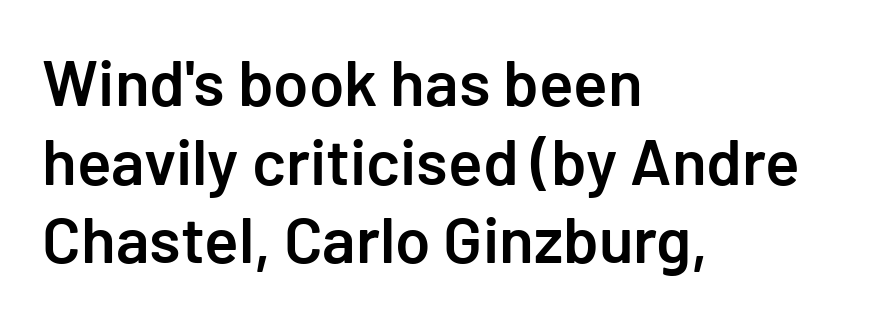
Q: Is the text bold? A: Semi-bold.
Q: Is the text italic (slanted)? A: No, it is upright.
Q: Is the typeface a serif or a sans-serif typeface? A: Sans-serif.
Q: Is the text underlined? A: No.
Q: How is the paragraph aligned? A: Left-aligned.
Q: Is the spacing between letters normal or unusually wide? A: Normal.
Q: Width (condensed, normal, or wide)? A: Normal.
Q: Stroke contrast? A: Low.
Q: x-height? A: Medium.
